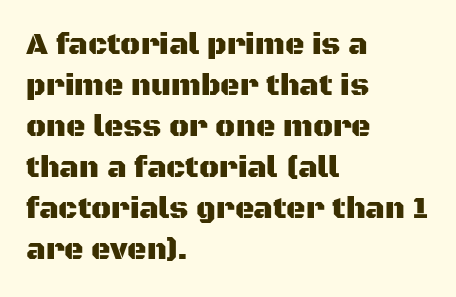
Q: Is the text italic (slanted)? A: No, it is upright.
Q: Is the typeface a serif or a sans-serif typeface? A: Sans-serif.
Q: Is the text underlined? A: No.
Q: How is the paragraph aligned? A: Left-aligned.
Q: Is the spacing between letters normal or unusually wide? A: Normal.
Q: Is the spacing between lines tight, normal or loose? A: Normal.
Q: Width (condensed, normal, or wide)? A: Normal.
Q: Stroke contrast? A: Medium.
Q: x-height? A: Large.
Q: Monospaced? A: No.
